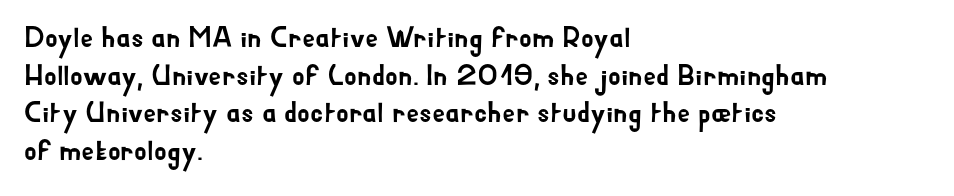
The image shows 29 px sans-serif type, upright; set left-aligned, normal line spacing (1.3x), normal letter spacing, not underlined; low stroke contrast and a small x-height.
